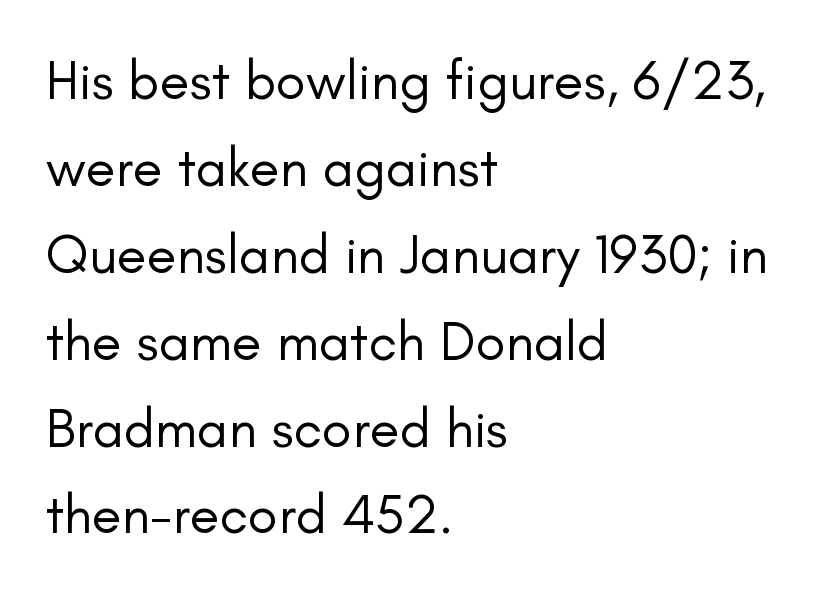
{"serif": "no", "italic": "no", "bold": "no", "weight": "regular", "width": "normal", "stroke_contrast": "low", "x_height": "small", "monospaced": "no", "underline": "no", "align": "left", "line_spacing": "normal", "line_spacing_ratio": 1.58, "letter_spacing": "normal", "letter_spacing_em": 0.0, "glyph_px": 55}
